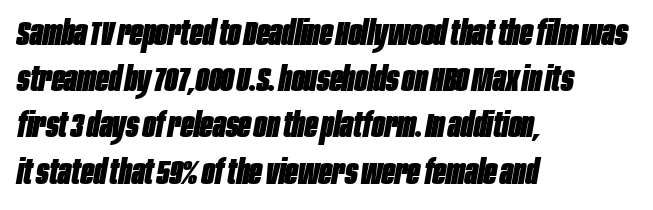
{"italic": "yes", "lean": "right", "slant_degrees": 10, "bold": "yes", "weight": "heavy", "width": "condensed", "stroke_contrast": "low", "x_height": "large", "monospaced": "no", "underline": "no", "align": "left", "line_spacing": "normal", "line_spacing_ratio": 1.36, "letter_spacing": "normal", "letter_spacing_em": 0.0, "glyph_px": 34}
